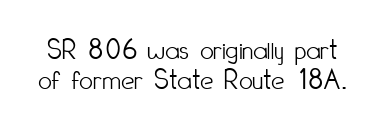
{"serif": "no", "italic": "no", "bold": "no", "weight": "light", "width": "condensed", "stroke_contrast": "low", "x_height": "small", "monospaced": "no", "underline": "no", "line_spacing": "tight", "line_spacing_ratio": 1.0, "letter_spacing": "normal", "letter_spacing_em": 0.0, "glyph_px": 30}
